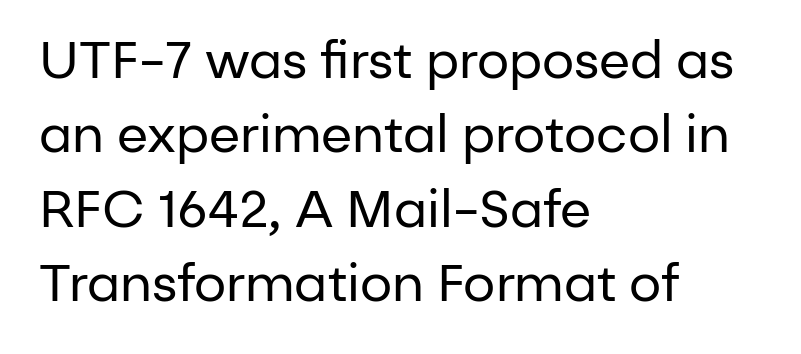
This sample has the flowing, uneven cadence of proportional lettering. Nothing sits at the stroke ends, so this counts as sans-serif. The tracking reads as untouched default to a designer's eye. Casual observation: everything's shoved over to the left.
